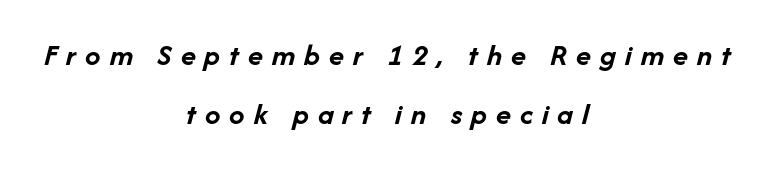
Q: Is the text bold? A: Yes.
Q: Is the text italic (slanted)? A: Yes, it leans right by about 14 degrees.
Q: Is the text underlined? A: No.
Q: How is the paragraph aligned? A: Centered.
Q: Is the spacing between letters normal or unusually wide? A: Unusually wide.
Q: Is the spacing between lines tight, normal or loose? A: Loose.
Q: Width (condensed, normal, or wide)? A: Normal.
Q: Stroke contrast? A: Low.
Q: x-height? A: Medium.
Q: Monospaced? A: No.
